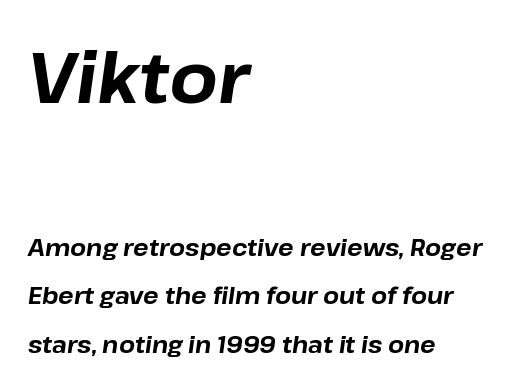
Q: Is the text bold? A: Yes.
Q: Is the text italic (slanted)? A: Yes, it leans right by about 8 degrees.
Q: Is the text underlined? A: No.
Q: How is the paragraph aligned? A: Left-aligned.
Q: Is the spacing between letters normal or unusually wide? A: Normal.
Q: Is the spacing between lines tight, normal or loose? A: Loose.
Q: Which block of text is set in a larger size, the first (top) or the second (bottom)? A: The first (top) one.
Q: Width (condensed, normal, or wide)? A: Normal.
Q: Stroke contrast? A: Low.
Q: x-height? A: Medium.
Q: Monospaced? A: No.
